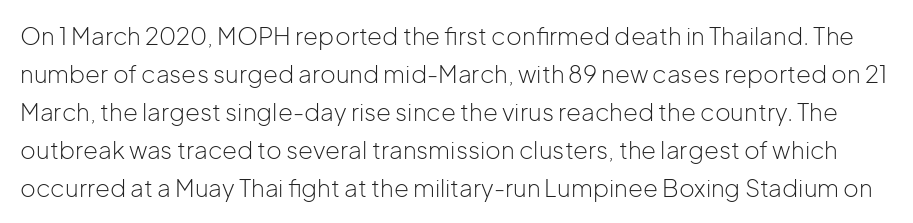
Vertical spacing — default. The passage shown is not bold in any degree. A bare baseline throughout the passage. You can tell it's not italic because the verticals are truly vertical. Compared with typical body copy, the letter spacing here is the same.
